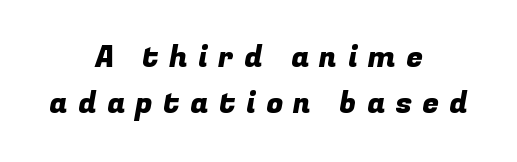
{"serif": "no", "width": "normal", "stroke_contrast": "low", "x_height": "medium", "monospaced": "no", "underline": "no", "align": "center", "line_spacing": "normal", "line_spacing_ratio": 1.54, "letter_spacing": "wide", "letter_spacing_em": 0.35, "glyph_px": 30}
